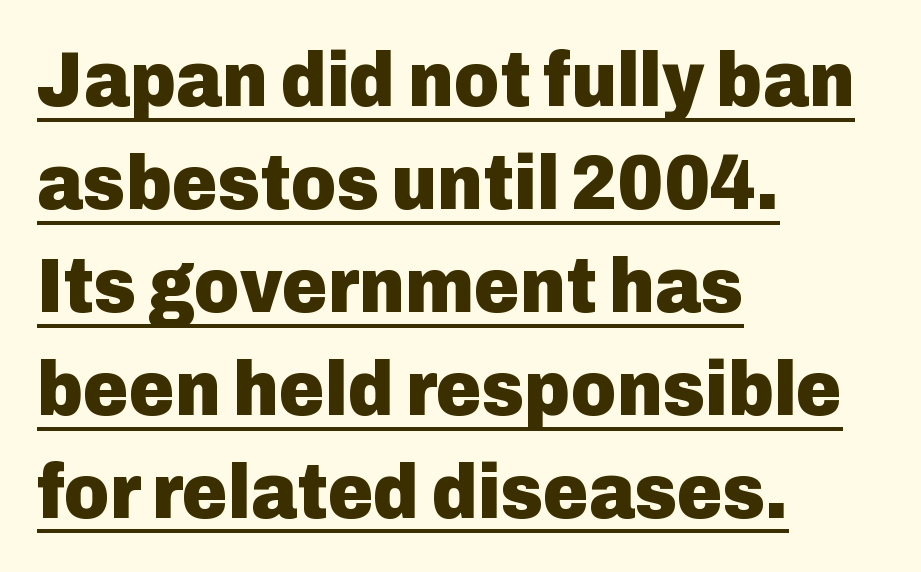
Does a line run under the words? Yes, clearly. Regarding leading, the lines here are spaced in the standard way. Font category for this specimen: sans-serif. Is there any slant? The stems are plumb. This sample has the flowing, uneven cadence of proportional lettering. The type is set solid horizontally, with unmodified tracking.
